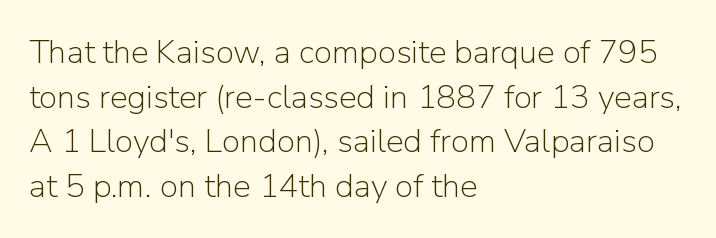
The image shows 33 px light sans-serif type, upright; set left-aligned, normal line spacing (1.35x), normal letter spacing, not underlined; low stroke contrast and a medium x-height.
